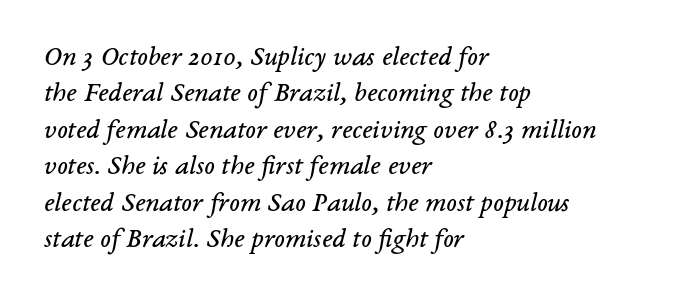
Heaviness? Minimal to ordinary, like unemphasized prose. Varying glyph widths throughout — classic text-font behaviour. Line beginnings align vertically; line endings do not. Characters follow at the spacing the type designer built in. Rendered with sloped, italic letterforms. The vertical gap from one line to the next is medium.
